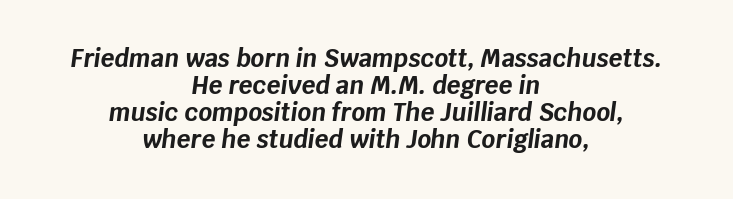
Letters rest on an invisible, unmarked baseline. Here the glyphs are tracked normally, forming tight word shapes. Compared with ordinary roman type, these characters are visibly tilted. The paragraph has two soft edges and a firm central axis.
